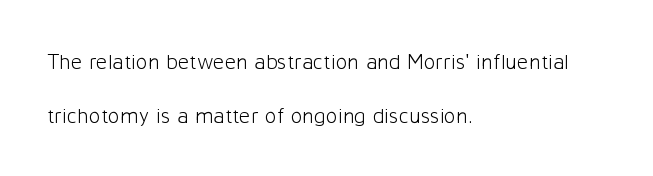
Leading is clearly above the norm, producing a sparse column. Glance below the letters and you will spot only blank space. The weight tops out at a normal text grade. Each line starts at the same left margin while the right side varies.
